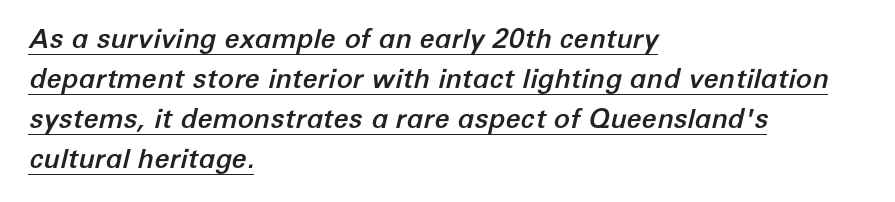
{"italic": "yes", "lean": "right", "slant_degrees": 12, "underline": "yes", "align": "left", "line_spacing": "normal", "line_spacing_ratio": 1.48, "letter_spacing": "normal", "letter_spacing_em": 0.0, "glyph_px": 27}
